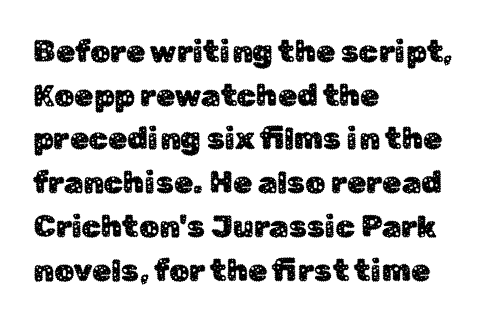
A typesetter would call this leading conventional body-copy spacing. The gaps between neighbouring characters are ordinary and unremarkable. Teacher's note: observe the even left margin — that is flush-left alignment. The passage shown is typed in a proportional face where columns would drift.
